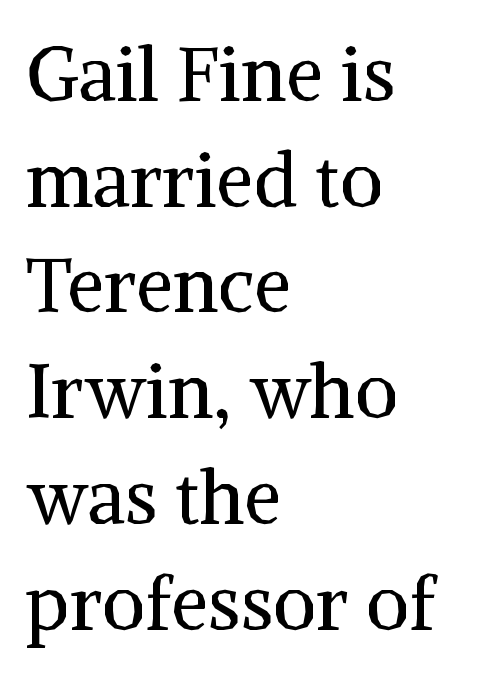
Notice how the stems are strictly vertical — no italics here. No letter is thick-stroked: the sample isn't bold. The space directly below the letters is spotless. This sample has the flowing, uneven cadence of proportional lettering.
